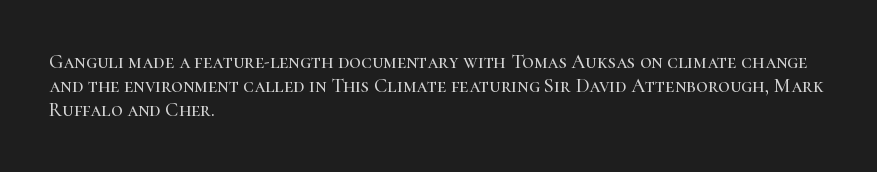
Q: Is the text italic (slanted)? A: No, it is upright.
Q: Is the text underlined? A: No.
Q: How is the paragraph aligned? A: Left-aligned.
Q: Is the spacing between letters normal or unusually wide? A: Normal.
